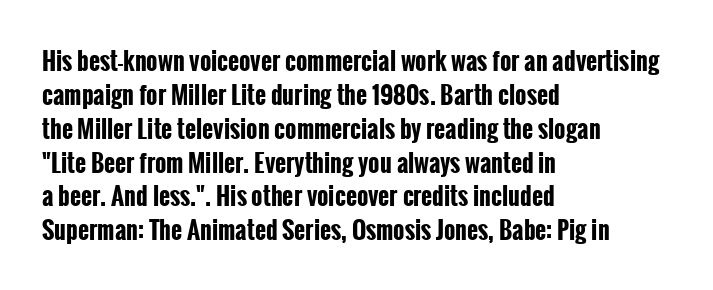
The image shows 24 px bold type, upright; set left-aligned, normal line spacing (1.41x), normal letter spacing, not underlined.
